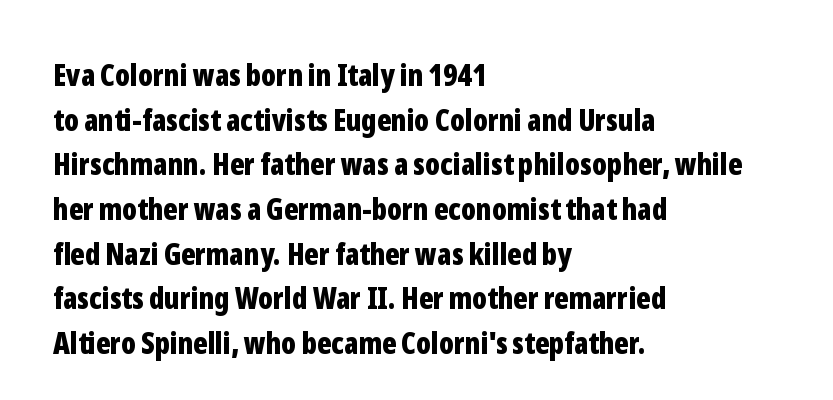
{"serif": "no", "italic": "no", "bold": "yes", "weight": "bold", "width": "condensed", "stroke_contrast": "low", "x_height": "medium", "monospaced": "no", "underline": "no", "align": "left", "line_spacing": "normal", "line_spacing_ratio": 1.49, "letter_spacing": "normal", "letter_spacing_em": 0.0, "glyph_px": 30}
